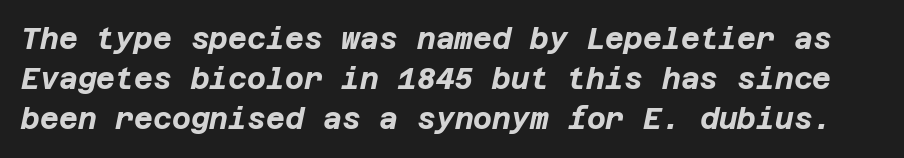
Q: Is the text bold? A: Yes.
Q: Is the text italic (slanted)? A: Yes, it leans right by about 12 degrees.
Q: Is the text underlined? A: No.
Q: Is the spacing between letters normal or unusually wide? A: Normal.
Q: Is the spacing between lines tight, normal or loose? A: Normal.
Q: Width (condensed, normal, or wide)? A: Normal.
Q: Stroke contrast? A: Low.
Q: x-height? A: Large.
